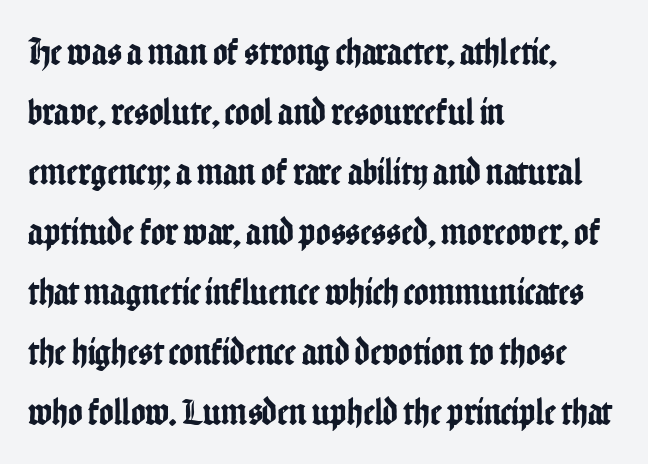
{"serif": "no", "italic": "no", "width": "condensed", "stroke_contrast": "low", "x_height": "medium", "monospaced": "no", "underline": "no", "align": "left", "line_spacing": "normal", "line_spacing_ratio": 1.54, "letter_spacing": "normal", "letter_spacing_em": 0.0, "glyph_px": 39}
